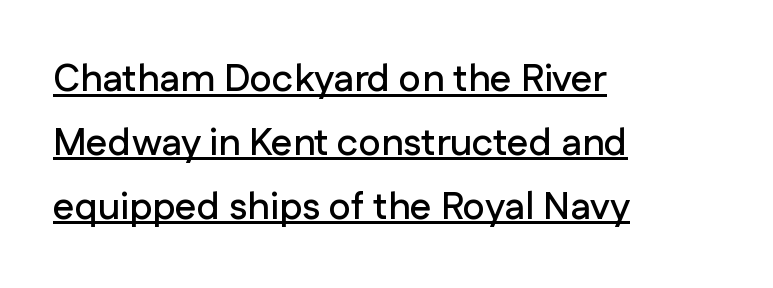
{"serif": "no", "italic": "no", "width": "normal", "stroke_contrast": "low", "x_height": "medium", "monospaced": "no", "underline": "yes", "align": "left", "line_spacing": "normal", "line_spacing_ratio": 1.68, "letter_spacing": "normal", "letter_spacing_em": 0.0, "glyph_px": 38}
